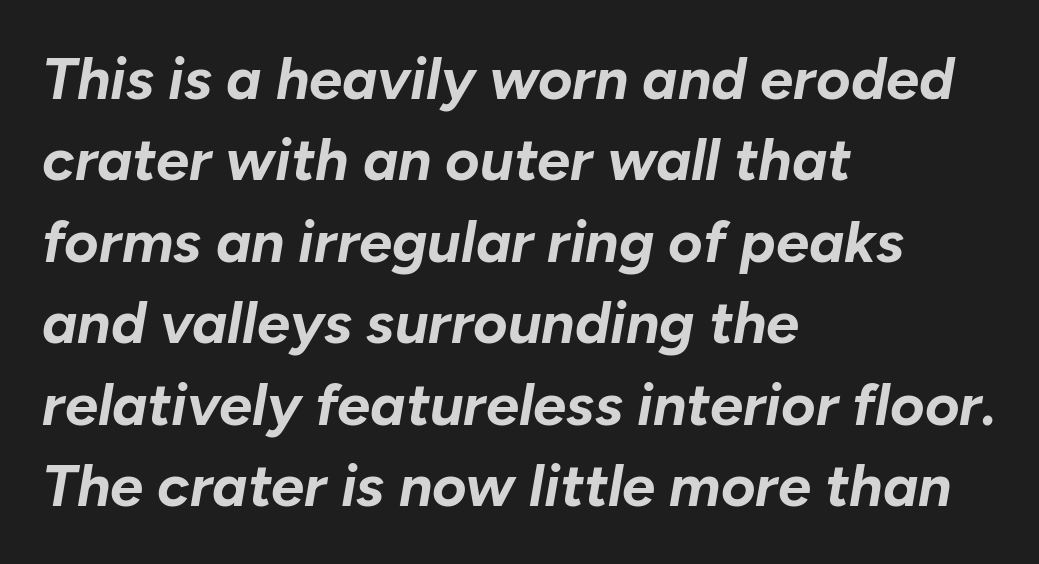
Baseline-to-baseline distance is the conventional proportion of letter height. Standard letterfit; no display-style spreading of the glyphs. Decoration check: the copy has no underline. Reading down the block, your eye returns to a fixed left position each line. The passage shown is emphatically bold. Is this a fixed-width face? No — the glyphs have proportional, varying widths.
